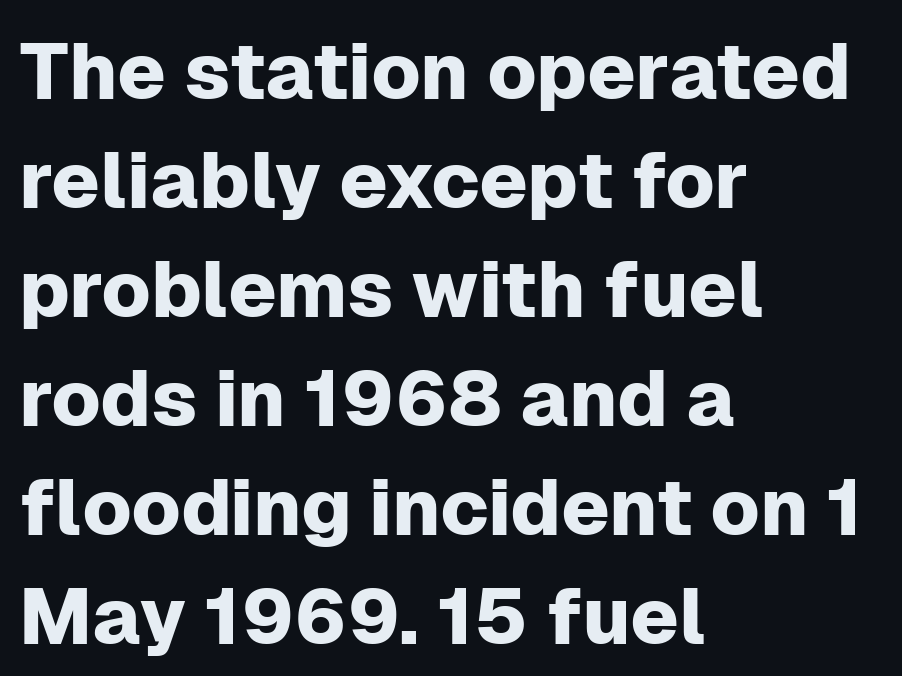
The type family on display is of the sans-serif kind. Vertically, the passage feels balanced, rows spaced as you'd expect. Descenders hang freely into open space. This is the regular roman posture of the typeface.
